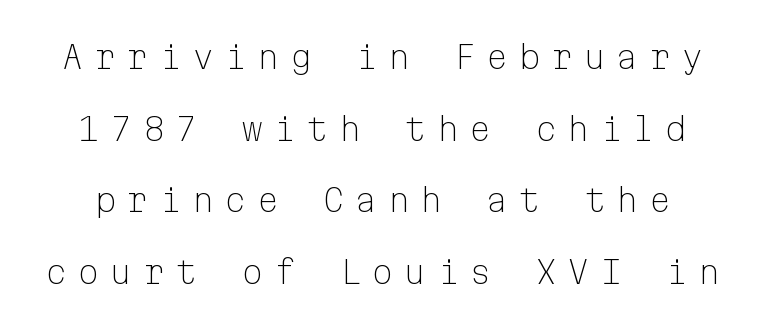
The image shows 32 px light sans-serif type, upright, monospaced; set loose line spacing (2.24x), unusually wide letter spacing (+0.32 em), not underlined; low stroke contrast and a medium x-height.
